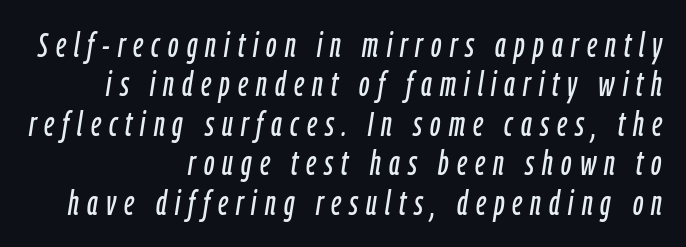
Casual observation: everything's shoved over to the right. The passage shown is typed in a proportional face where columns would drift. This is oblique type, the kind used for emphasis or titles. Descenders are the only things crossing below the line. Words appear elongated and porous because spacing is wide.
